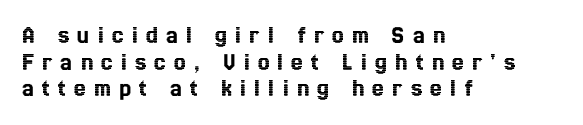
{"italic": "no", "underline": "no", "align": "left", "line_spacing": "tight", "line_spacing_ratio": 1.02, "letter_spacing": "wide", "letter_spacing_em": 0.32, "glyph_px": 26}
